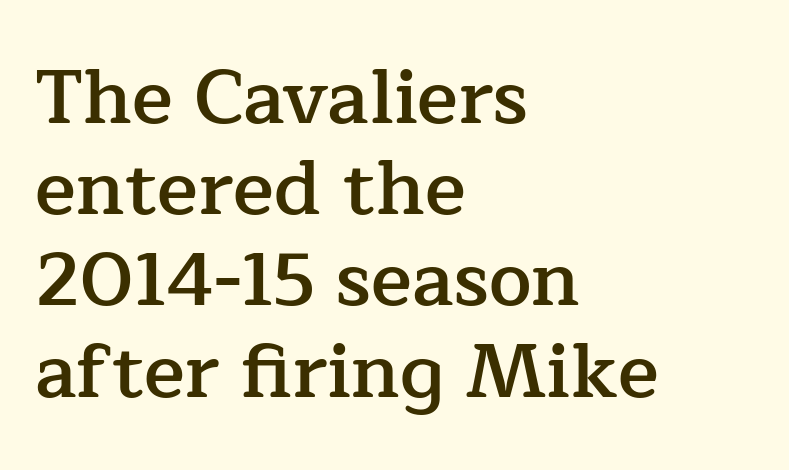
Q: Is the text bold? A: Semi-bold.
Q: Is the text italic (slanted)? A: No, it is upright.
Q: Is the typeface a serif or a sans-serif typeface? A: Serif.
Q: Is the text underlined? A: No.
Q: How is the paragraph aligned? A: Left-aligned.
Q: Is the spacing between letters normal or unusually wide? A: Normal.
Q: Width (condensed, normal, or wide)? A: Normal.
Q: Stroke contrast? A: Low.
Q: x-height? A: Medium.
Q: Monospaced? A: No.
